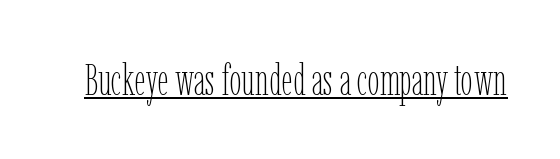
Q: Is the text bold? A: No.
Q: Is the text italic (slanted)? A: No, it is upright.
Q: Is the text underlined? A: Yes.
Q: Is the spacing between letters normal or unusually wide? A: Normal.
Q: Width (condensed, normal, or wide)? A: Condensed.
Q: Stroke contrast? A: Low.
Q: x-height? A: Medium.
Q: Monospaced? A: No.
